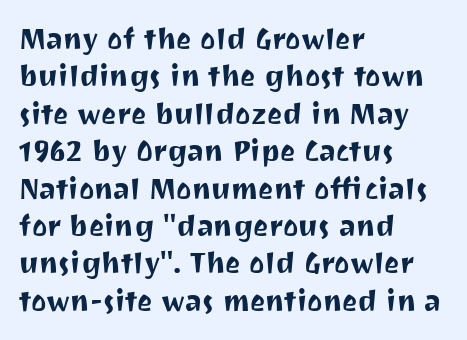
{"serif": "no", "italic": "no", "width": "normal", "stroke_contrast": "medium", "x_height": "medium", "monospaced": "no", "underline": "no", "align": "left", "line_spacing": "normal", "line_spacing_ratio": 1.29, "letter_spacing": "normal", "letter_spacing_em": 0.0, "glyph_px": 29}
